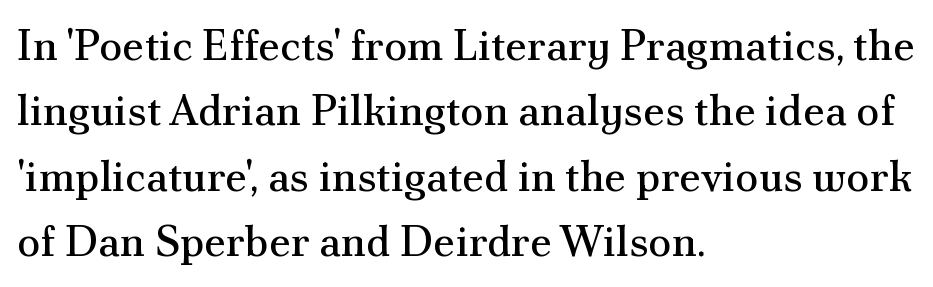
Q: Is the text bold? A: No.
Q: Is the text italic (slanted)? A: No, it is upright.
Q: Is the typeface a serif or a sans-serif typeface? A: Serif.
Q: Is the text underlined? A: No.
Q: How is the paragraph aligned? A: Left-aligned.
Q: Is the spacing between letters normal or unusually wide? A: Normal.
Q: Is the spacing between lines tight, normal or loose? A: Normal.
Q: Width (condensed, normal, or wide)? A: Normal.
Q: Stroke contrast? A: Medium.
Q: x-height? A: Small.
Q: Monospaced? A: No.
